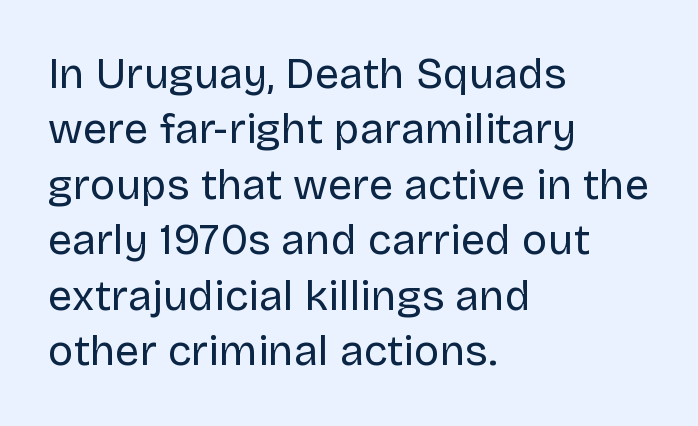
The image shows 43 px regular-weight sans-serif type, upright; set left-aligned, normal line spacing (1.29x), normal letter spacing, not underlined; low stroke contrast and a large x-height.
